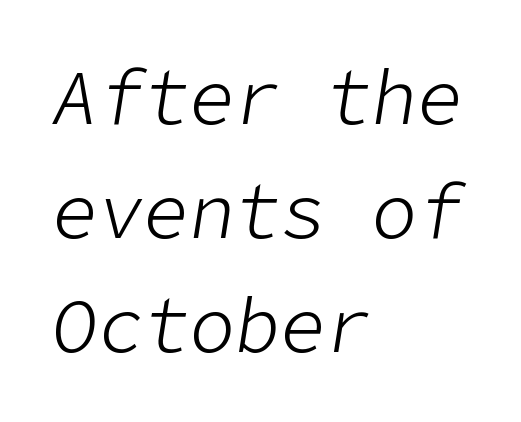
Q: Is the text bold? A: No.
Q: Is the text italic (slanted)? A: Yes, it leans right by about 9 degrees.
Q: Is the text underlined? A: No.
Q: How is the paragraph aligned? A: Left-aligned.
Q: Is the spacing between letters normal or unusually wide? A: Normal.
Q: Is the spacing between lines tight, normal or loose? A: Normal.
Q: Width (condensed, normal, or wide)? A: Normal.
Q: Stroke contrast? A: Low.
Q: x-height? A: Medium.
